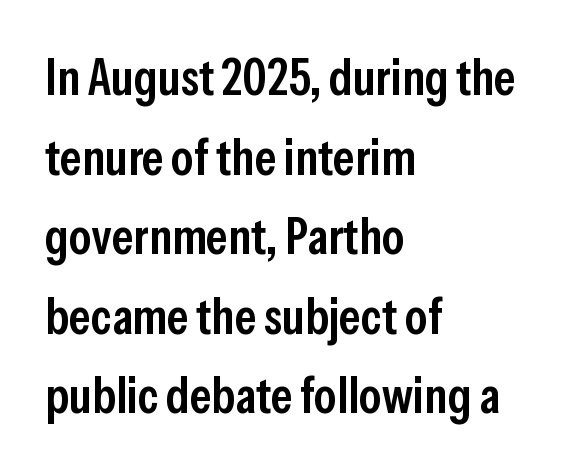
Q: Is the text bold? A: Semi-bold.
Q: Is the text italic (slanted)? A: No, it is upright.
Q: Is the typeface a serif or a sans-serif typeface? A: Sans-serif.
Q: Is the text underlined? A: No.
Q: How is the paragraph aligned? A: Left-aligned.
Q: Is the spacing between letters normal or unusually wide? A: Normal.
Q: Is the spacing between lines tight, normal or loose? A: Normal.
Q: Width (condensed, normal, or wide)? A: Condensed.
Q: Stroke contrast? A: Low.
Q: x-height? A: Medium.
Q: Monospaced? A: No.
